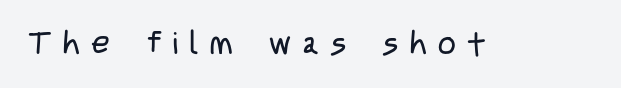
{"serif": "no", "italic": "no", "bold": "no", "weight": "regular", "width": "condensed", "stroke_contrast": "low", "x_height": "large", "monospaced": "no", "underline": "no", "letter_spacing": "wide", "letter_spacing_em": 0.37, "glyph_px": 31}
